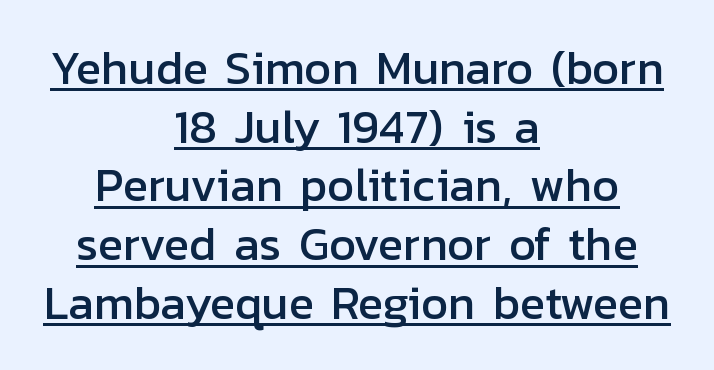
Q: Is the text italic (slanted)? A: No, it is upright.
Q: Is the typeface a serif or a sans-serif typeface? A: Sans-serif.
Q: Is the text underlined? A: Yes.
Q: How is the paragraph aligned? A: Centered.
Q: Is the spacing between letters normal or unusually wide? A: Normal.
Q: Is the spacing between lines tight, normal or loose? A: Normal.
Q: Width (condensed, normal, or wide)? A: Normal.
Q: Stroke contrast? A: Low.
Q: x-height? A: Medium.
Q: Monospaced? A: No.
